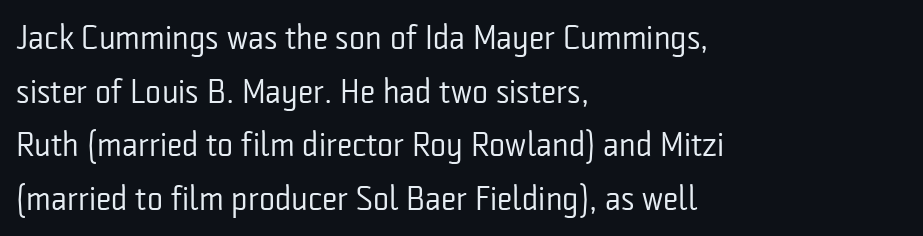
Q: Is the text bold? A: No.
Q: Is the text italic (slanted)? A: No, it is upright.
Q: Is the typeface a serif or a sans-serif typeface? A: Sans-serif.
Q: Is the text underlined? A: No.
Q: How is the paragraph aligned? A: Left-aligned.
Q: Is the spacing between letters normal or unusually wide? A: Normal.
Q: Is the spacing between lines tight, normal or loose? A: Normal.
Q: Width (condensed, normal, or wide)? A: Condensed.
Q: Stroke contrast? A: Low.
Q: x-height? A: Medium.
Q: Monospaced? A: No.
